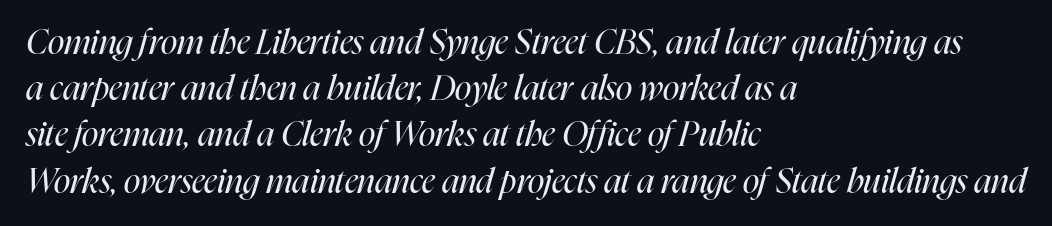
Q: Is the text bold? A: No.
Q: Is the text italic (slanted)? A: Yes, it leans right by about 16 degrees.
Q: Is the text underlined? A: No.
Q: How is the paragraph aligned? A: Left-aligned.
Q: Is the spacing between letters normal or unusually wide? A: Normal.
Q: Is the spacing between lines tight, normal or loose? A: Normal.
Q: Width (condensed, normal, or wide)? A: Condensed.
Q: Stroke contrast? A: High.
Q: x-height? A: Medium.
Q: Monospaced? A: No.
